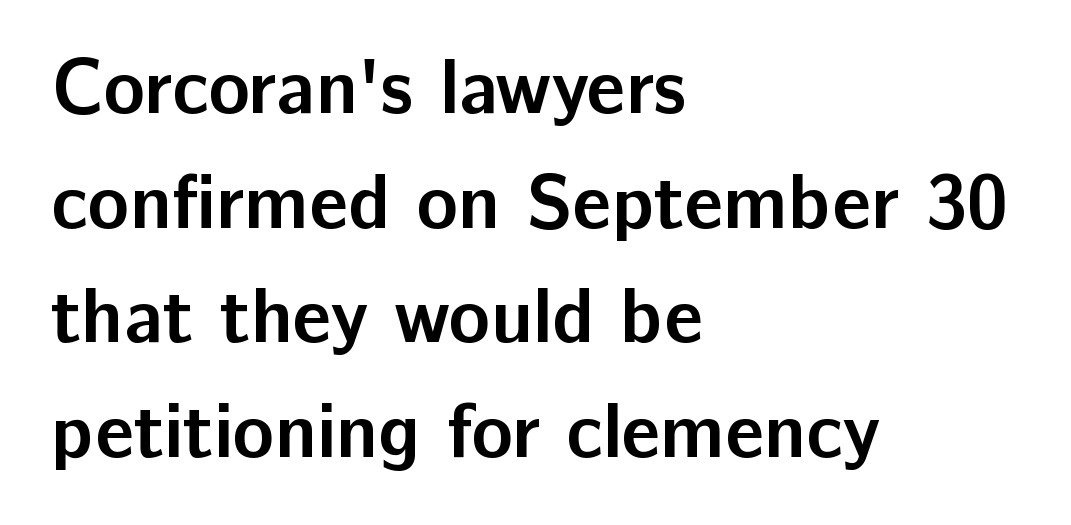
{"serif": "no", "italic": "no", "bold": "yes", "weight": "semibold", "width": "normal", "stroke_contrast": "low", "x_height": "medium", "monospaced": "no", "underline": "no", "align": "left", "line_spacing": "normal", "line_spacing_ratio": 1.49, "letter_spacing": "normal", "letter_spacing_em": 0.0, "glyph_px": 77}
